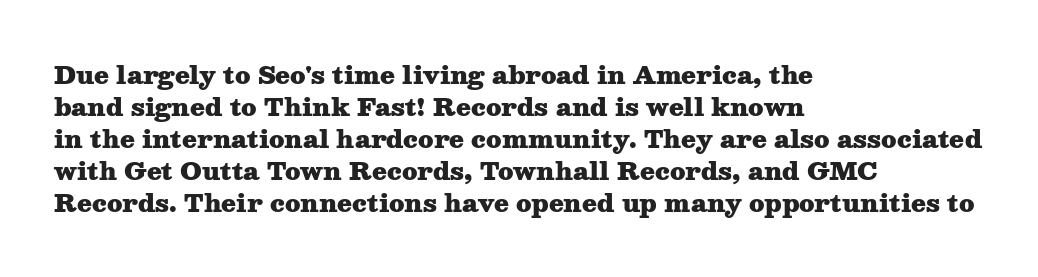
How are the letters spaced? Ordinarily, with no added tracking. Left-aligned paragraph, ragged on the right. The rows are spaced the way most documents space them. The glyphs are unaccompanied by any horizontal stroke below them. Weight check: bold — yes, fully. Ordinary non-slanted type is in use.
